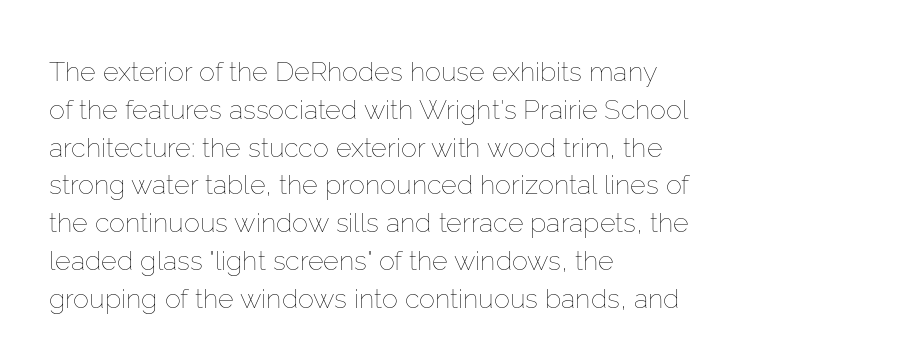
The image shows 27 px text type, upright; set left-aligned, normal line spacing (1.4x), normal letter spacing, not underlined.
